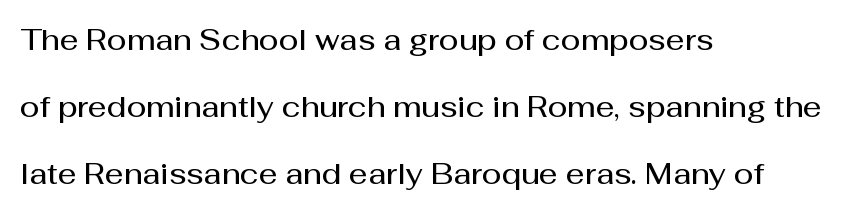
Q: Is the text bold? A: Semi-bold.
Q: Is the text italic (slanted)? A: No, it is upright.
Q: Is the typeface a serif or a sans-serif typeface? A: Sans-serif.
Q: Is the text underlined? A: No.
Q: How is the paragraph aligned? A: Left-aligned.
Q: Is the spacing between letters normal or unusually wide? A: Normal.
Q: Is the spacing between lines tight, normal or loose? A: Loose.
Q: Width (condensed, normal, or wide)? A: Normal.
Q: Stroke contrast? A: Medium.
Q: x-height? A: Medium.
Q: Monospaced? A: No.
